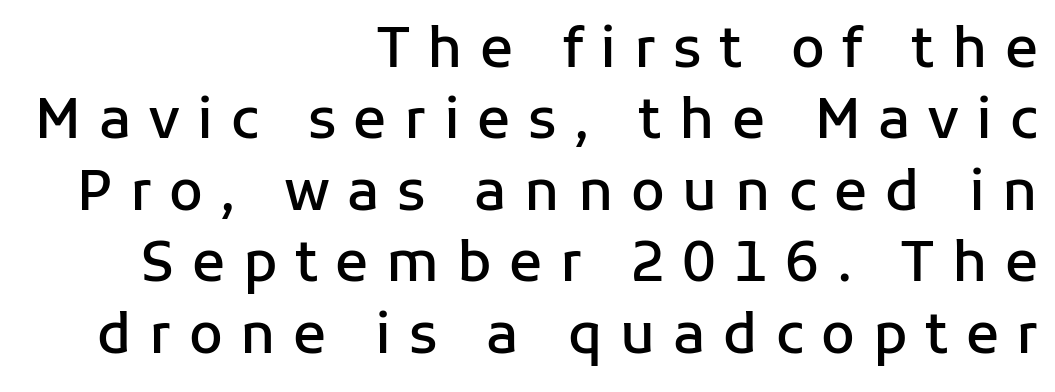
The space between consecutive lines is moderate. Rendered with straight, roman letterforms. To sum up the face: it is a sans, with no serifs. The glyphs are unaccompanied by any horizontal stroke below them. The letters advance in unequal steps, a hallmark of proportional type. The paragraph shown leans on its right margin.
